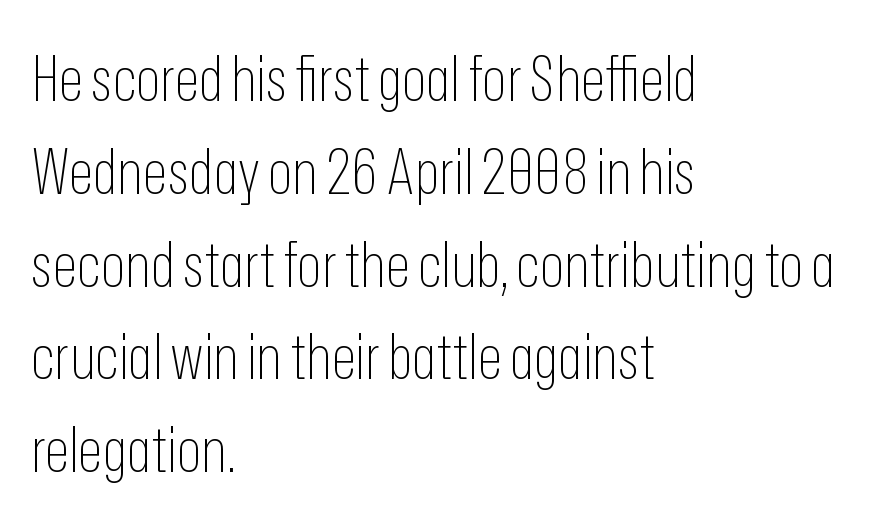
{"serif": "no", "italic": "no", "bold": "no", "weight": "thin", "width": "condensed", "stroke_contrast": "low", "x_height": "medium", "monospaced": "no", "underline": "no", "align": "left", "line_spacing": "normal", "line_spacing_ratio": 1.45, "letter_spacing": "normal", "letter_spacing_em": 0.0, "glyph_px": 64}
